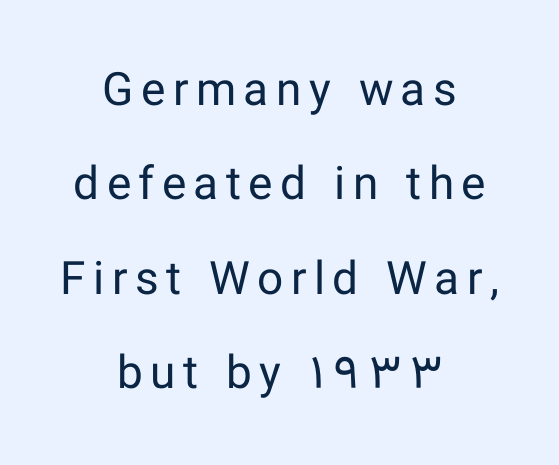
The image shows 46 px regular-weight sans-serif type, upright; set centered, loose line spacing (2.05x), not underlined; low stroke contrast and a medium x-height.
